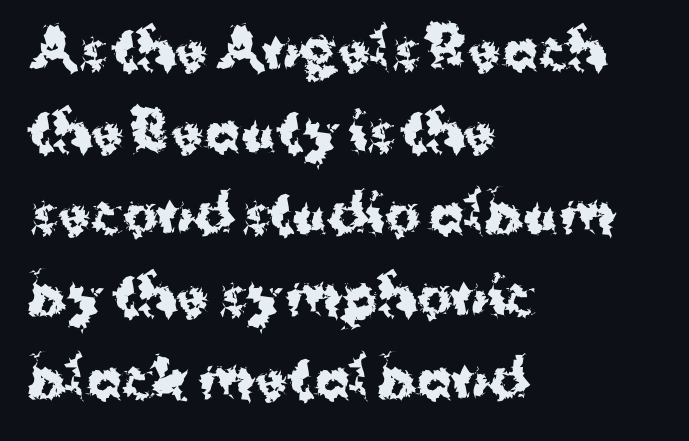
Q: Is the text bold? A: Yes.
Q: Is the text italic (slanted)? A: No, it is upright.
Q: Is the typeface a serif or a sans-serif typeface? A: Sans-serif.
Q: Is the text underlined? A: No.
Q: How is the paragraph aligned? A: Left-aligned.
Q: Is the spacing between letters normal or unusually wide? A: Normal.
Q: Is the spacing between lines tight, normal or loose? A: Normal.
Q: Width (condensed, normal, or wide)? A: Normal.
Q: Stroke contrast? A: Medium.
Q: x-height? A: Medium.
Q: Monospaced? A: No.
